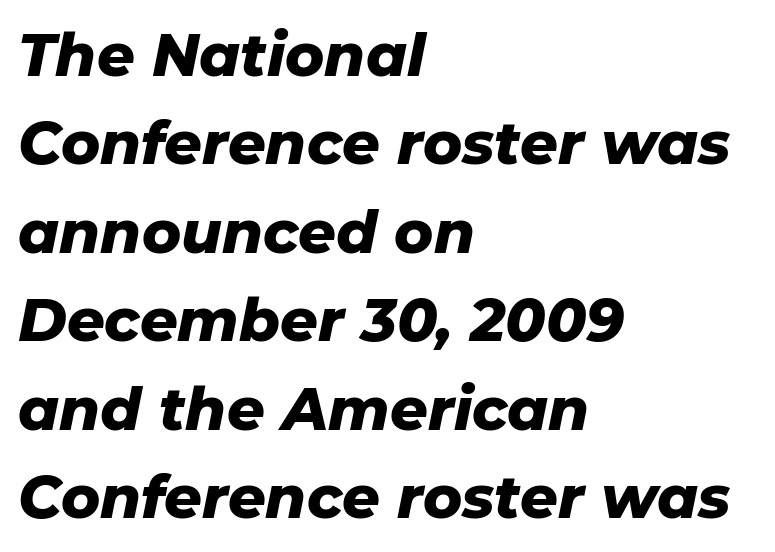
{"italic": "yes", "lean": "right", "slant_degrees": 11, "bold": "yes", "weight": "heavy", "width": "normal", "stroke_contrast": "low", "x_height": "medium", "monospaced": "no", "underline": "no", "align": "left", "line_spacing": "normal", "line_spacing_ratio": 1.5, "letter_spacing": "normal", "letter_spacing_em": 0.0, "glyph_px": 59}
